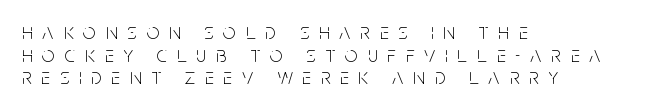
{"italic": "no", "bold": "no", "underline": "no", "align": "left", "line_spacing": "tight", "line_spacing_ratio": 1.03, "letter_spacing": "wide", "letter_spacing_em": 0.45, "glyph_px": 22}
